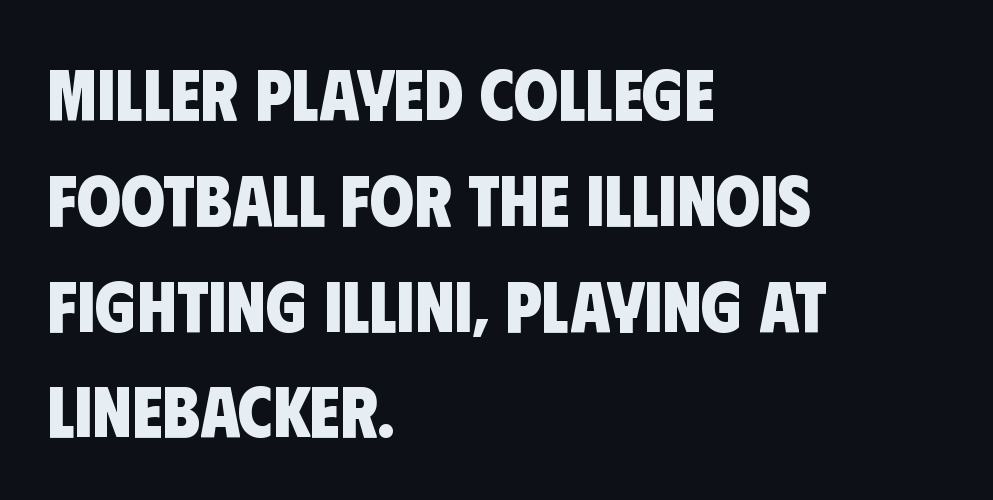
Q: Is the text bold? A: Yes.
Q: Is the typeface a serif or a sans-serif typeface? A: Sans-serif.
Q: Is the text underlined? A: No.
Q: How is the paragraph aligned? A: Left-aligned.
Q: Is the spacing between letters normal or unusually wide? A: Normal.
Q: Is the spacing between lines tight, normal or loose? A: Normal.
Q: Width (condensed, normal, or wide)? A: Condensed.
Q: Stroke contrast? A: Low.
Q: x-height? A: Large.
Q: Monospaced? A: No.
